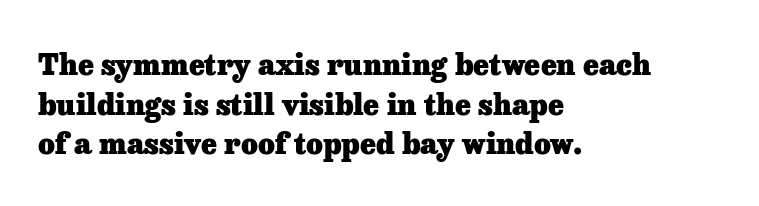
The image shows 29 px heavy serif type, upright; set left-aligned, normal line spacing (1.37x), normal letter spacing, not underlined; low stroke contrast and a medium x-height.
